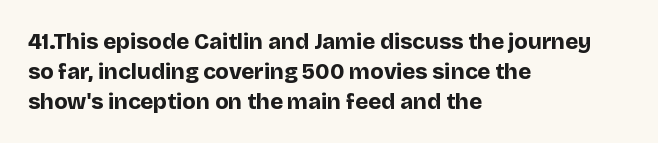
The image shows 22 px bold type, upright; set left-aligned, normal line spacing (1.36x), normal letter spacing, not underlined.
